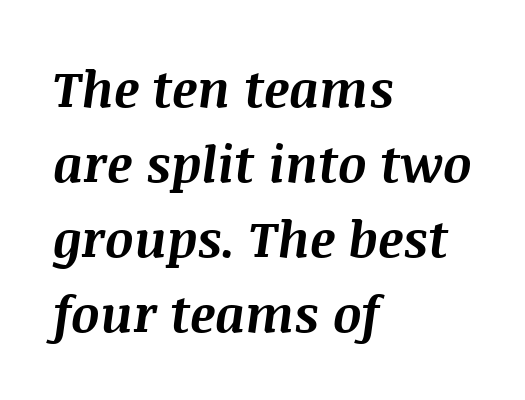
Q: Is the text bold? A: Yes.
Q: Is the text italic (slanted)? A: Yes, it leans right by about 8 degrees.
Q: Is the text underlined? A: No.
Q: How is the paragraph aligned? A: Left-aligned.
Q: Is the spacing between letters normal or unusually wide? A: Normal.
Q: Is the spacing between lines tight, normal or loose? A: Normal.
Q: Width (condensed, normal, or wide)? A: Normal.
Q: Stroke contrast? A: Medium.
Q: x-height? A: Large.
Q: Monospaced? A: No.
